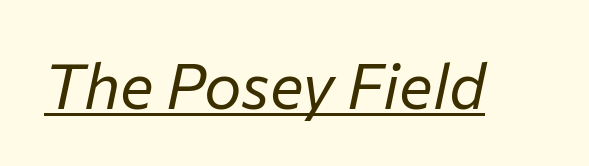
Nothing unusual about the tracking: characters are spaced as the font intends. Caption: face not bold, strokes unweighted. Each letter keeps its own natural width here, so spacing adapts to shape. Beneath each row of characters lies a ruled line. Quick note: italic.
